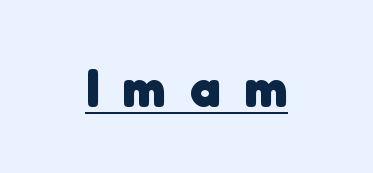
The image shows 55 px heavy sans-serif type; set unusually wide letter spacing (+0.43 em), underlined; low stroke contrast and a medium x-height.
